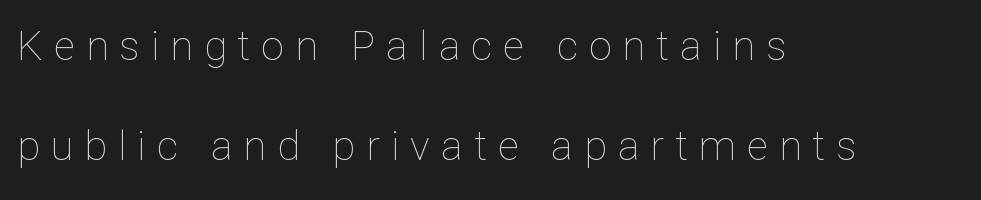
Q: Is the text bold? A: No.
Q: Is the text italic (slanted)? A: No, it is upright.
Q: Is the text underlined? A: No.
Q: How is the paragraph aligned? A: Left-aligned.
Q: Is the spacing between letters normal or unusually wide? A: Unusually wide.
Q: Is the spacing between lines tight, normal or loose? A: Loose.
Q: Width (condensed, normal, or wide)? A: Normal.
Q: Stroke contrast? A: Low.
Q: x-height? A: Medium.
Q: Monospaced? A: No.
